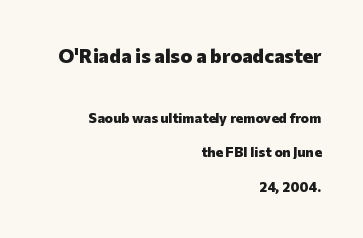
You can tell it's not italic because the verticals are truly vertical. Words appear dense and cohesive because spacing is normal. The ragged edge is on the left, which tells us the setting is flush right. Chunky letters — that's bold for sure. The area under the type is left untouched. Size hierarchy here favors the leading block over the trailing one.
